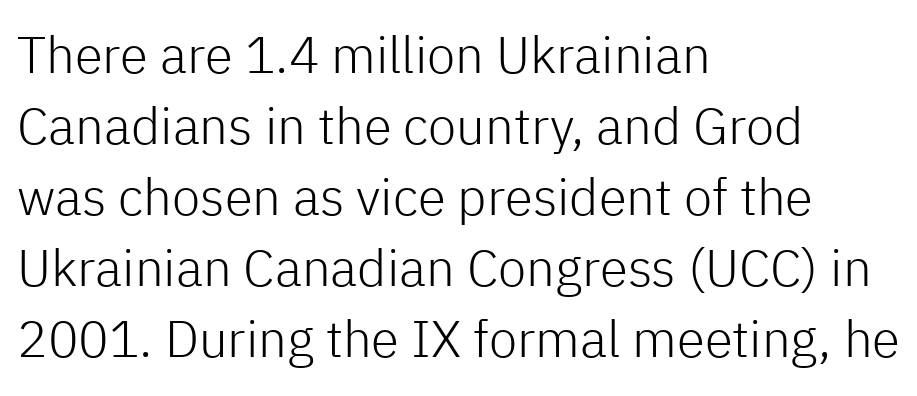
Q: Is the text bold? A: No.
Q: Is the text italic (slanted)? A: No, it is upright.
Q: Is the typeface a serif or a sans-serif typeface? A: Sans-serif.
Q: Is the text underlined? A: No.
Q: How is the paragraph aligned? A: Left-aligned.
Q: Is the spacing between letters normal or unusually wide? A: Normal.
Q: Is the spacing between lines tight, normal or loose? A: Normal.
Q: Width (condensed, normal, or wide)? A: Normal.
Q: Stroke contrast? A: Low.
Q: x-height? A: Medium.
Q: Monospaced? A: No.
